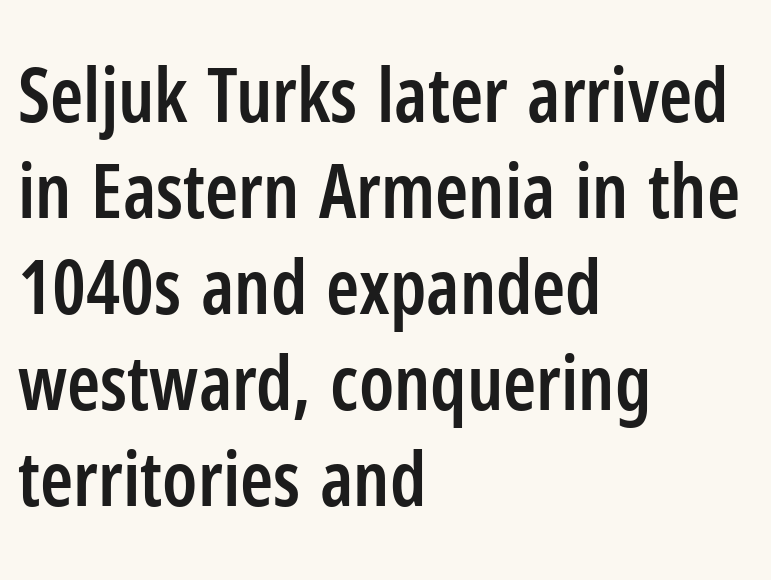
Q: Is the text bold? A: Semi-bold.
Q: Is the text italic (slanted)? A: No, it is upright.
Q: Is the typeface a serif or a sans-serif typeface? A: Sans-serif.
Q: Is the text underlined? A: No.
Q: How is the paragraph aligned? A: Left-aligned.
Q: Is the spacing between letters normal or unusually wide? A: Normal.
Q: Is the spacing between lines tight, normal or loose? A: Normal.
Q: Width (condensed, normal, or wide)? A: Condensed.
Q: Stroke contrast? A: Low.
Q: x-height? A: Medium.
Q: Monospaced? A: No.
